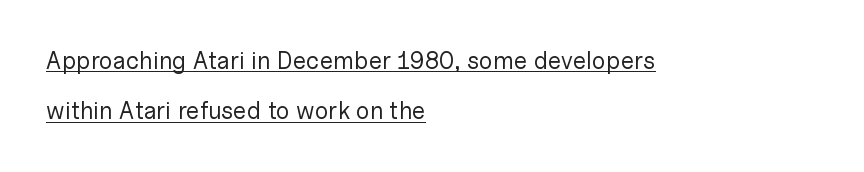
The passage shown has conventional tracking throughout. Tall strokes in this sample are plumb rather than angled. One-word summary of the alignment: left. Weight: regular or lighter.
